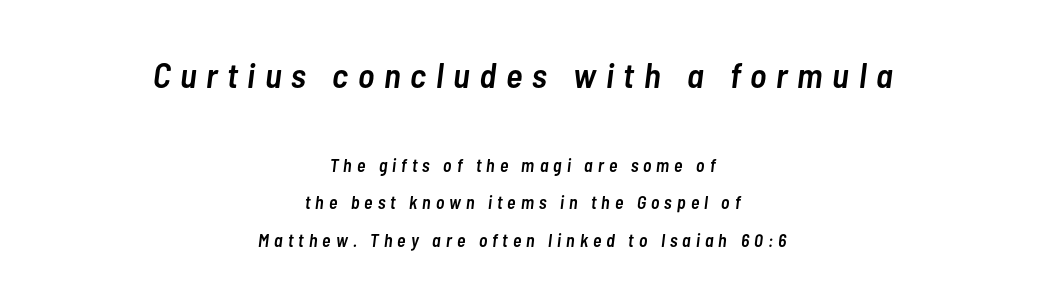
Q: Is the text bold? A: Semi-bold.
Q: Is the text italic (slanted)? A: Yes, it leans right by about 7 degrees.
Q: Is the text underlined? A: No.
Q: How is the paragraph aligned? A: Centered.
Q: Is the spacing between letters normal or unusually wide? A: Unusually wide.
Q: Is the spacing between lines tight, normal or loose? A: Loose.
Q: Which block of text is set in a larger size, the first (top) or the second (bottom)? A: The first (top) one.
Q: Width (condensed, normal, or wide)? A: Condensed.
Q: Stroke contrast? A: Low.
Q: x-height? A: Medium.
Q: Monospaced? A: No.
